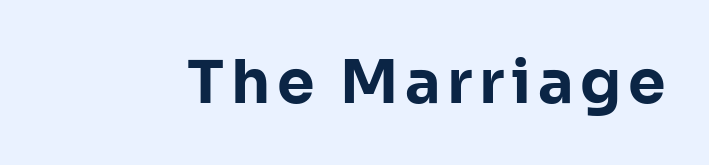
{"serif": "no", "italic": "no", "bold": "yes", "weight": "bold", "width": "normal", "stroke_contrast": "low", "x_height": "medium", "monospaced": "no", "underline": "no", "glyph_px": 60}
